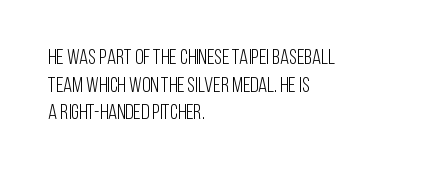
The image shows 21 px text type, upright; set left-aligned, normal line spacing (1.32x), normal letter spacing, not underlined.
